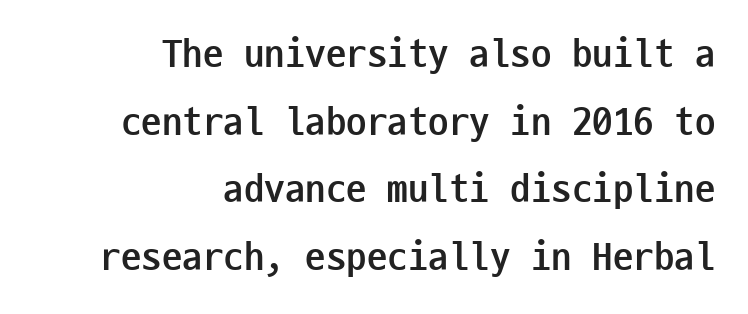
The image shows 41 px semibold, condensed sans-serif type, upright, monospaced; set right-aligned, normal line spacing (1.65x), normal letter spacing, not underlined; low stroke contrast and a medium x-height.
